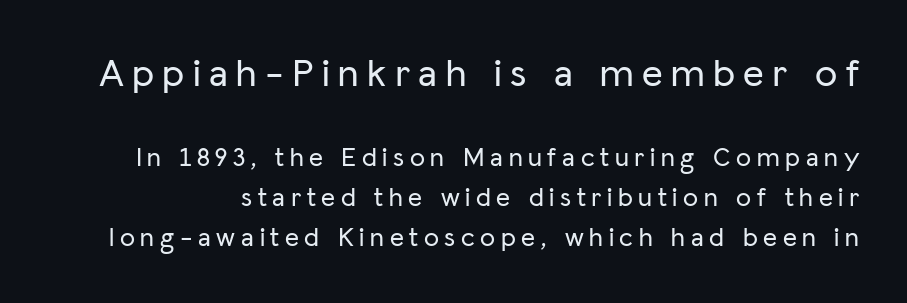
The image shows 40 px sans-serif type, upright; set normal line spacing (1.49x), unusually wide letter spacing (+0.21 em), not underlined; the first (top) block is 1.48x larger; low stroke contrast and a medium x-height.
